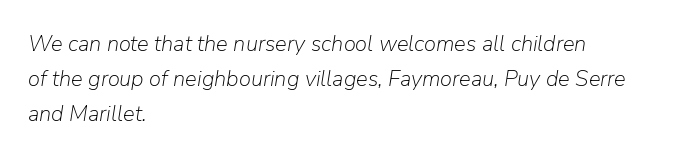
Underlining? Definitely not there. This sample uses an oblique cut, with every glyph tilted off the vertical. A student would call this left alignment; a typographer would say flush left, rag right. Does the leading feel generous? No, just average.
